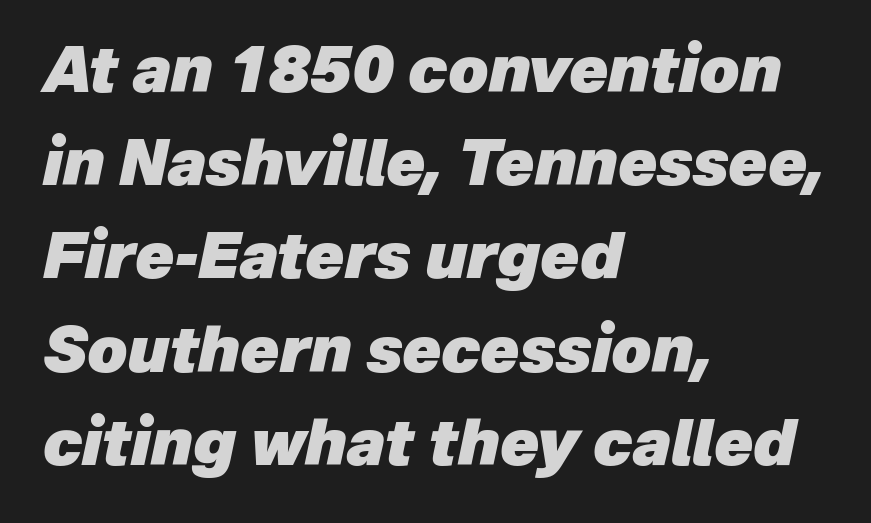
{"italic": "yes", "lean": "right", "slant_degrees": 12, "bold": "yes", "weight": "heavy", "width": "normal", "stroke_contrast": "low", "x_height": "medium", "monospaced": "no", "underline": "no", "align": "left", "line_spacing": "normal", "line_spacing_ratio": 1.48, "letter_spacing": "normal", "letter_spacing_em": 0.0, "glyph_px": 63}
